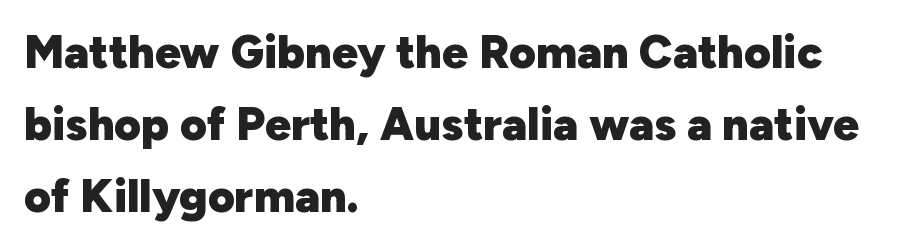
The rendering uses natural spacing where letterforms have individual widths. Every letter is thick-stroked: bold, no question. All the whitespace from short lines collects on the right. The typeface chosen for these lines omits serifs. The strip under each line holds only bare page. There is no visible air inserted between adjacent glyphs.
